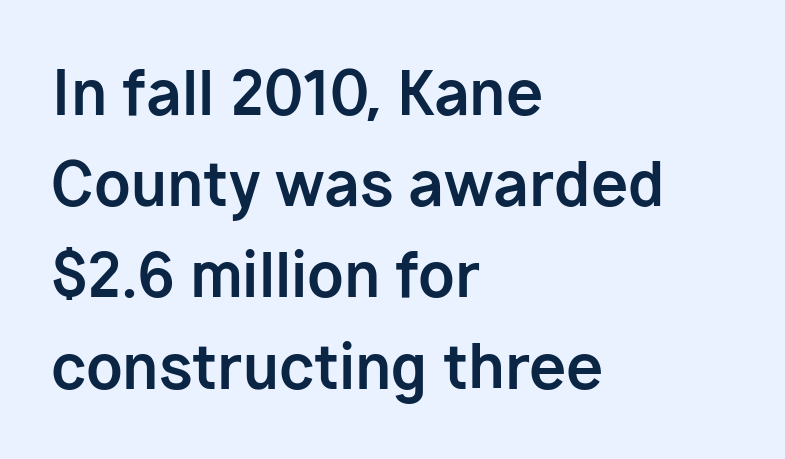
The image shows 60 px bold sans-serif type, upright; set left-aligned, normal line spacing (1.52x), normal letter spacing, not underlined; low stroke contrast and a medium x-height.
